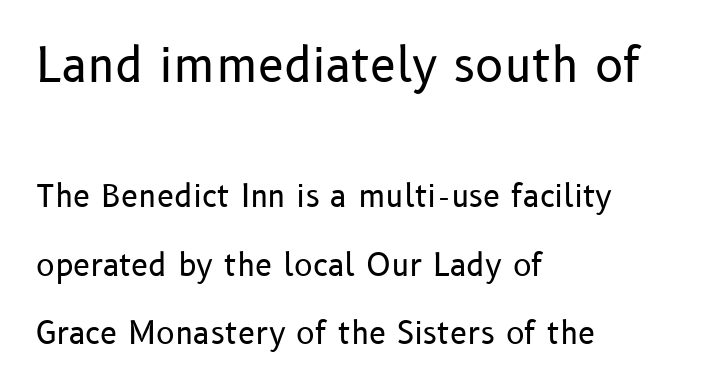
This sample uses plain, unmodified letter spacing. Compare the two chunks: the upper has the greater cap height. The line-height multiplier appears high, well above default. The weight would be labelled regular, book, light, or lighter still.
